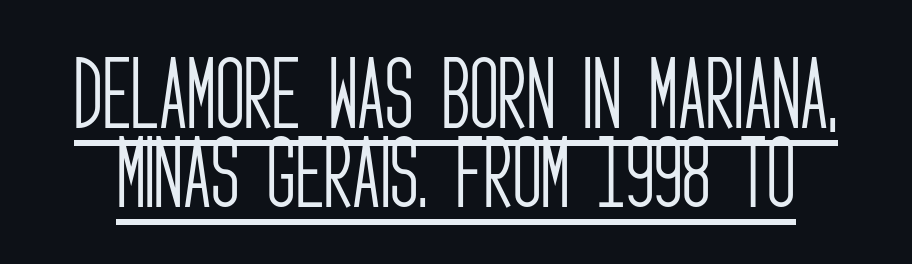
In terms of letterspacing, this is plain default setting. These lines were composed using upright roman letters. Proportional: the letters do not fall into vertical columns. A rule runs beneath these lines of type. Each stroke keeps to a modest, everyday thickness or less.
